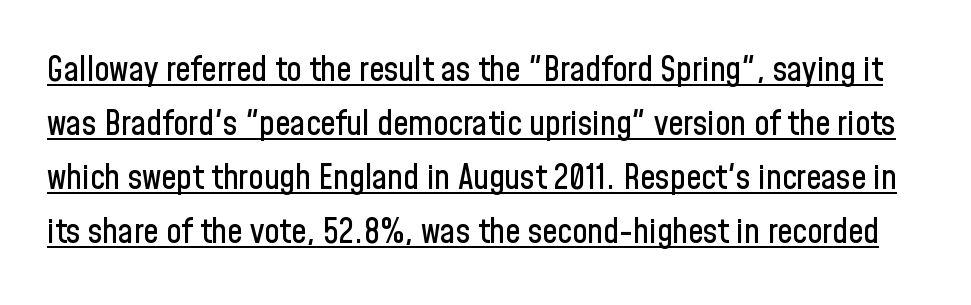
Caption: lettering with a line underneath. Regarding leading, the lines here are spaced in the standard way. Characters follow at the spacing the type designer built in. The characters display no serif detailing; their extremities are plain. Varying glyph widths throughout — classic text-font behaviour.
